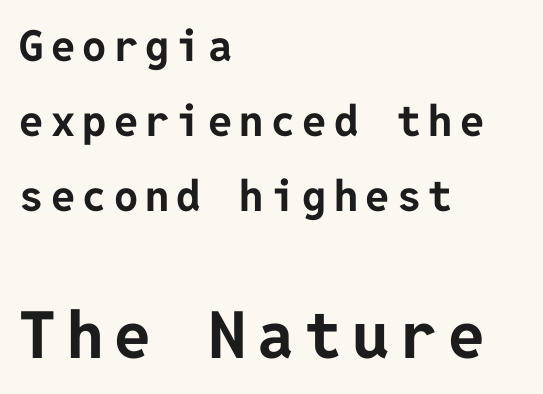
{"serif": "no", "italic": "no", "bold": "yes", "weight": "bold", "width": "normal", "stroke_contrast": "low", "x_height": "medium", "underline": "no", "align": "left", "line_spacing_ratio": 1.74, "larger_block": "second", "size_ratio": 1.51, "glyph_px": 65}
